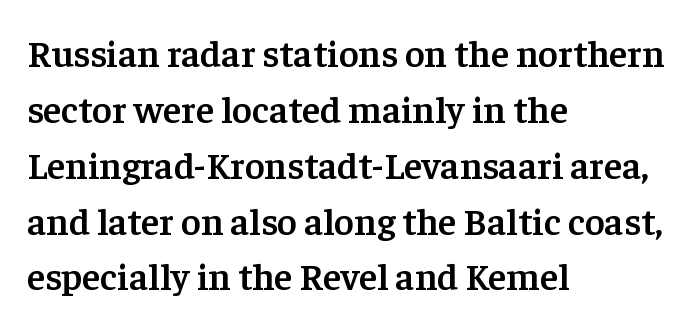
The image shows 38 px semibold serif type, upright; set left-aligned, normal line spacing (1.47x), normal letter spacing, not underlined; low stroke contrast and a medium x-height.
